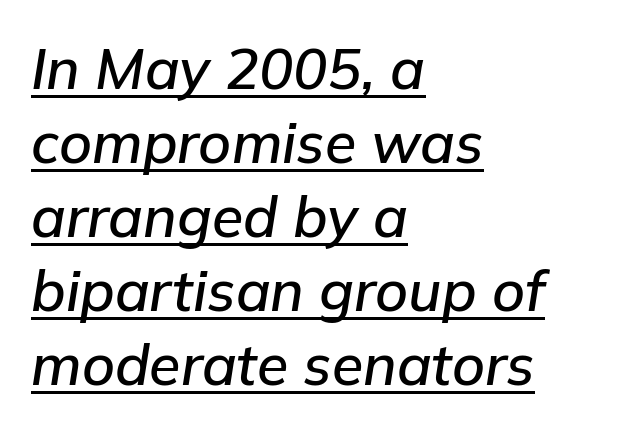
{"italic": "yes", "lean": "right", "slant_degrees": 9, "width": "normal", "stroke_contrast": "low", "x_height": "medium", "monospaced": "no", "underline": "yes", "align": "left", "line_spacing": "normal", "line_spacing_ratio": 1.3, "letter_spacing": "normal", "letter_spacing_em": 0.0, "glyph_px": 57}
